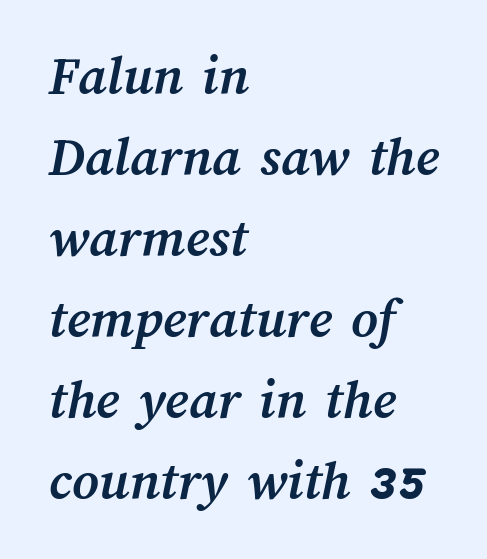
The image shows 57 px semibold type; set left-aligned, normal line spacing (1.42x), normal letter spacing, not underlined; medium stroke contrast and a medium x-height.
